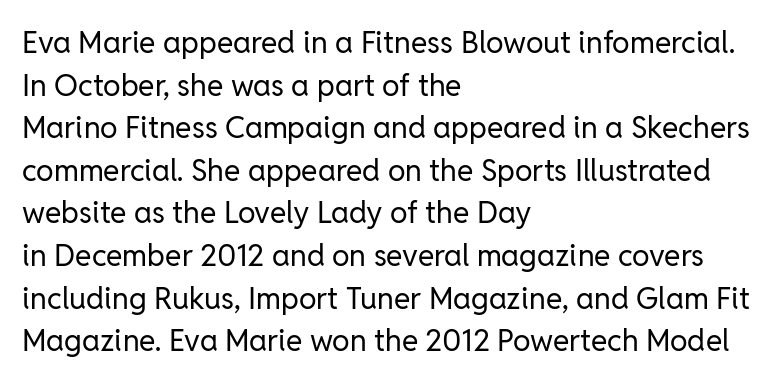
The specimen reads as upright at a glance. Inter-character spacing is left at the font's built-in metrics. The passage shown stacks its lines at a standard gap. The type family on display is of the sans-serif kind.
